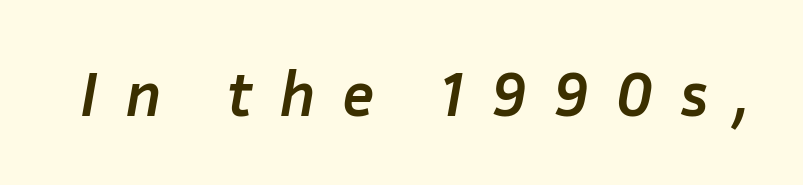
Q: Is the text bold? A: Yes.
Q: Is the text italic (slanted)? A: Yes, it leans right by about 10 degrees.
Q: Is the text underlined? A: No.
Q: Is the spacing between letters normal or unusually wide? A: Unusually wide.
Q: Width (condensed, normal, or wide)? A: Normal.
Q: Stroke contrast? A: Low.
Q: x-height? A: Medium.
Q: Monospaced? A: No.
